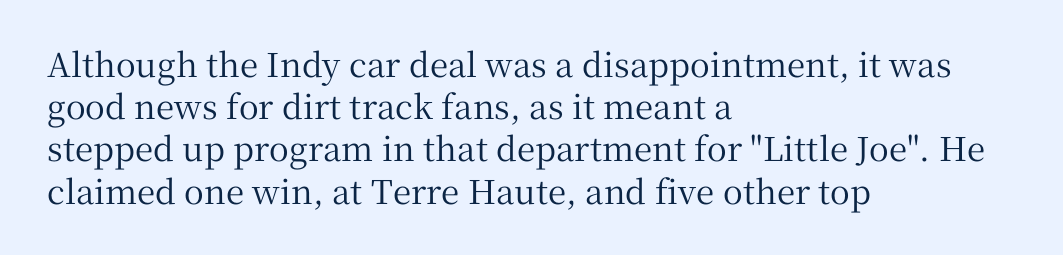
{"serif": "yes", "italic": "no", "width": "normal", "stroke_contrast": "medium", "x_height": "medium", "monospaced": "no", "underline": "no", "align": "left", "line_spacing": "normal", "line_spacing_ratio": 1.28, "letter_spacing": "normal", "letter_spacing_em": 0.0, "glyph_px": 33}
